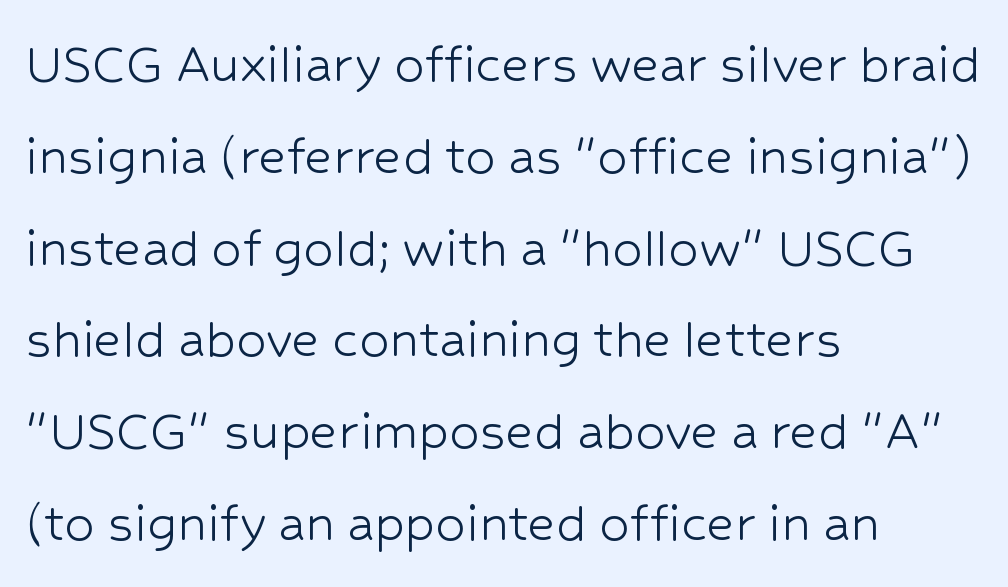
Q: Is the text bold? A: No.
Q: Is the text italic (slanted)? A: No, it is upright.
Q: Is the typeface a serif or a sans-serif typeface? A: Sans-serif.
Q: Is the text underlined? A: No.
Q: How is the paragraph aligned? A: Left-aligned.
Q: Is the spacing between letters normal or unusually wide? A: Normal.
Q: Is the spacing between lines tight, normal or loose? A: Normal.
Q: Width (condensed, normal, or wide)? A: Normal.
Q: Stroke contrast? A: Low.
Q: x-height? A: Medium.
Q: Monospaced? A: No.
